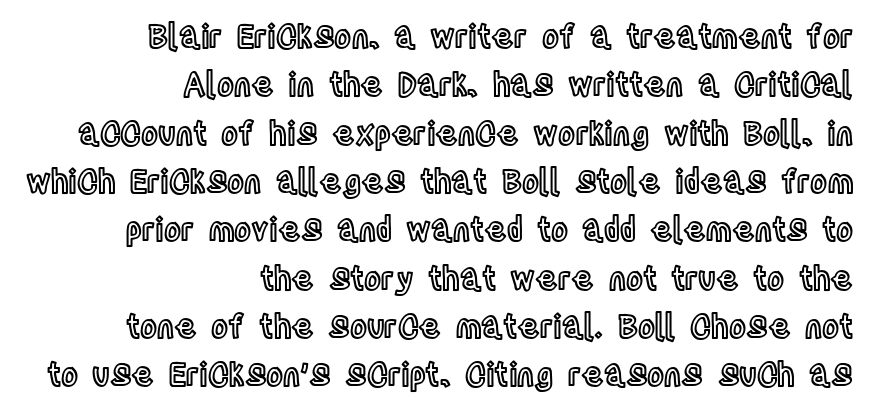
The image shows 32 px condensed type, upright; set right-aligned, normal line spacing (1.51x), normal letter spacing, not underlined; a large x-height.
